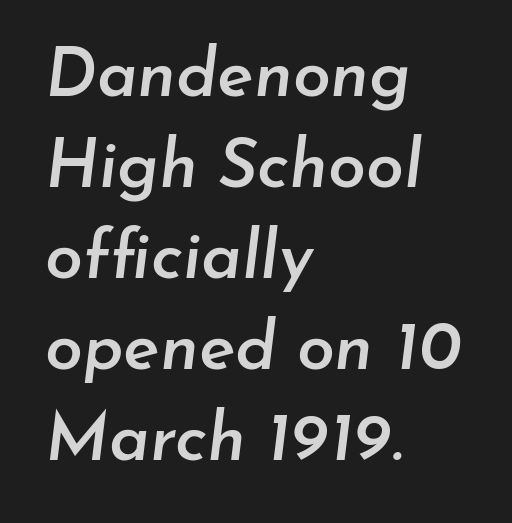
The image shows 68 px semibold type, italic (leaning right); set left-aligned, normal line spacing (1.34x), normal letter spacing, not underlined; low stroke contrast and a small x-height.
